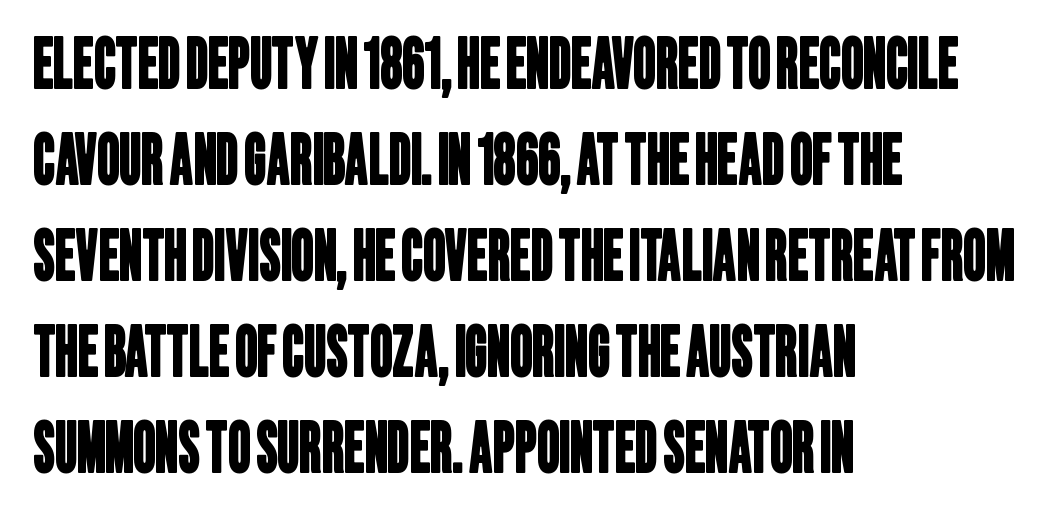
Q: Is the typeface a serif or a sans-serif typeface? A: Sans-serif.
Q: Is the text underlined? A: No.
Q: How is the paragraph aligned? A: Left-aligned.
Q: Is the spacing between letters normal or unusually wide? A: Normal.
Q: Is the spacing between lines tight, normal or loose? A: Normal.
Q: Width (condensed, normal, or wide)? A: Condensed.
Q: Stroke contrast? A: Low.
Q: x-height? A: Large.
Q: Monospaced? A: No.
